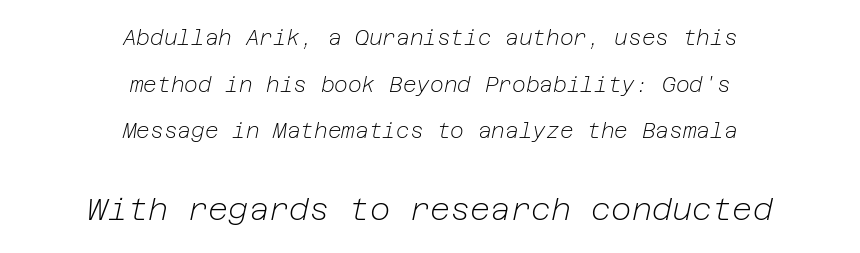
{"italic": "yes", "lean": "right", "slant_degrees": 12, "bold": "no", "weight": "light", "width": "normal", "stroke_contrast": "low", "x_height": "medium", "underline": "no", "align": "center", "line_spacing": "loose", "line_spacing_ratio": 2.22, "letter_spacing": "normal", "letter_spacing_em": 0.0, "larger_block": "second", "size_ratio": 1.48, "glyph_px": 31}
